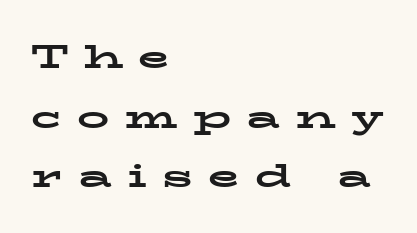
{"serif": "yes", "italic": "no", "bold": "yes", "weight": "bold", "width": "wide", "stroke_contrast": "low", "x_height": "medium", "monospaced": "no", "underline": "no", "align": "left", "line_spacing_ratio": 1.86, "letter_spacing": "wide", "letter_spacing_em": 0.48, "glyph_px": 32}
